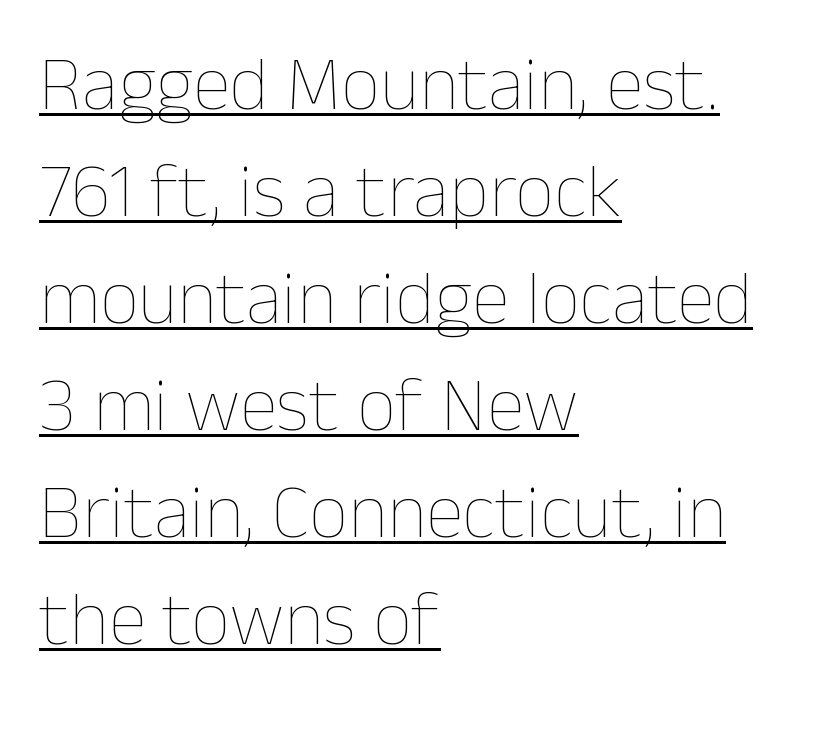
The image shows 77 px thin type, upright; set left-aligned, normal line spacing (1.39x), normal letter spacing, underlined; low stroke contrast and a medium x-height.
